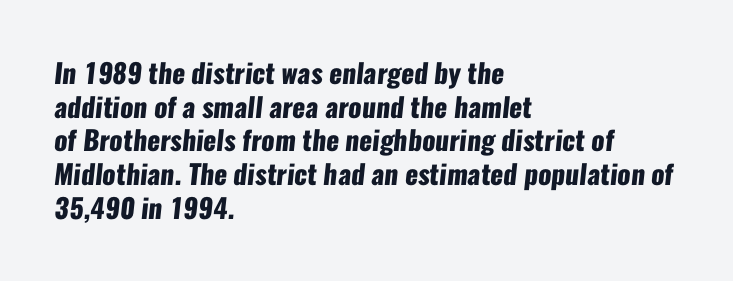
{"bold": "yes", "underline": "no", "align": "left", "line_spacing": "normal", "line_spacing_ratio": 1.25, "letter_spacing": "normal", "letter_spacing_em": 0.0, "glyph_px": 27}
